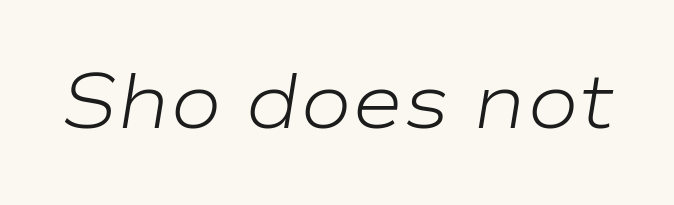
{"italic": "yes", "lean": "right", "slant_degrees": 9, "bold": "no", "weight": "light", "width": "wide", "stroke_contrast": "low", "x_height": "medium", "monospaced": "no", "underline": "no", "letter_spacing": "normal", "letter_spacing_em": 0.0, "glyph_px": 78}
